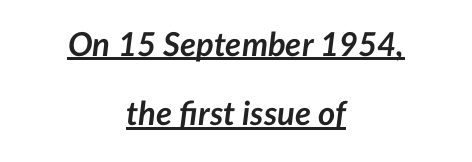
Chunky letters — that's bold for sure. What stands out about the letter spacing? Nothing — it is the standard amount. Posture: slanted. Reading down the block, each line starts at a different indent, mirrored at its end.
